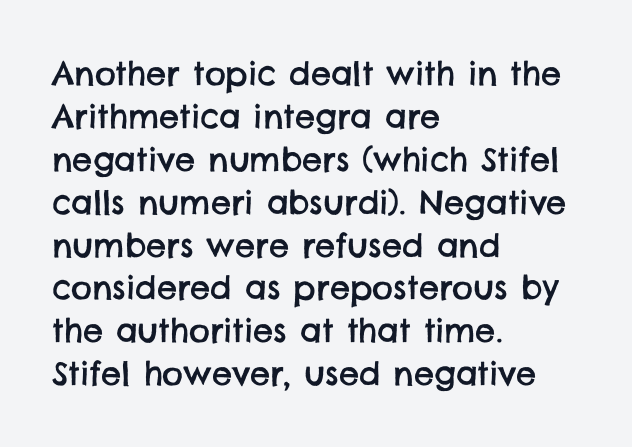
The image shows 32 px sans-serif type; set left-aligned, normal line spacing (1.34x), normal letter spacing, not underlined; low stroke contrast and a large x-height.
